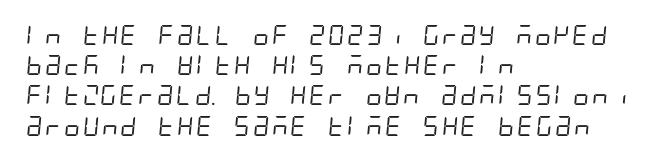
{"bold": "no", "underline": "no", "align": "left", "line_spacing": "normal", "line_spacing_ratio": 1.51, "letter_spacing": "normal", "letter_spacing_em": 0.0, "glyph_px": 20}
